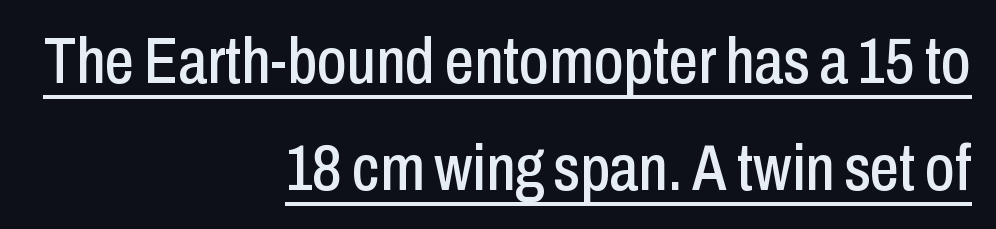
Students, observe the line beneath the letters — that is underlining. The space between consecutive lines is moderate. The passage shown is typed in a proportional face where columns would drift. The lettering holds an erect, upright posture throughout.
